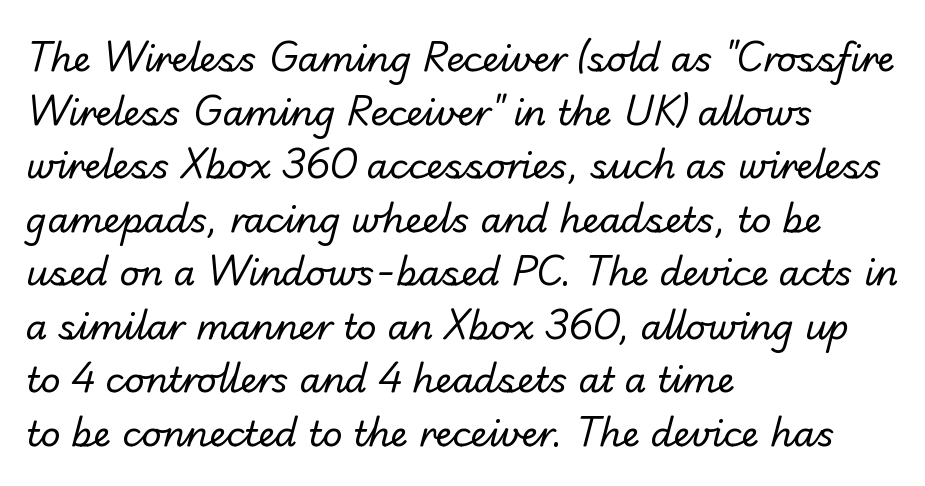
The image shows 35 px regular-weight sans-serif type; set left-aligned, normal line spacing (1.53x), normal letter spacing, not underlined; low stroke contrast and a small x-height.
